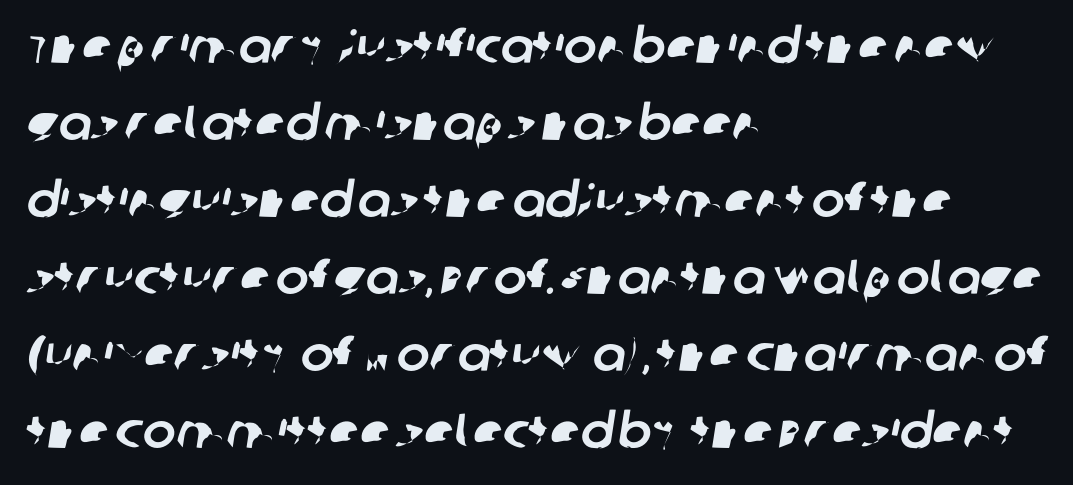
{"serif": "no", "width": "normal", "stroke_contrast": "low", "x_height": "large", "monospaced": "no", "underline": "no", "align": "left", "line_spacing": "normal", "line_spacing_ratio": 1.57, "letter_spacing": "normal", "letter_spacing_em": 0.0, "glyph_px": 49}
